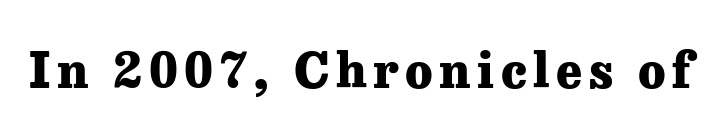
{"serif": "yes", "italic": "no", "bold": "yes", "weight": "heavy", "width": "normal", "stroke_contrast": "low", "x_height": "medium", "monospaced": "no", "underline": "no", "glyph_px": 49}
